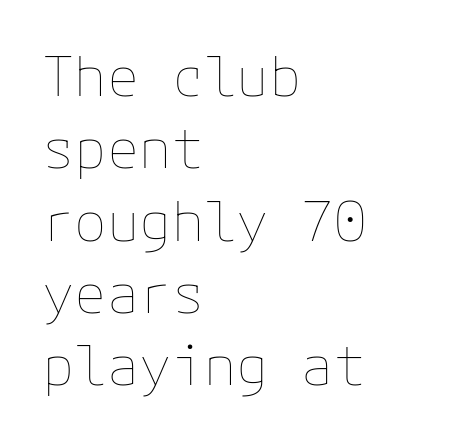
The image shows 54 px thin type, upright; set left-aligned, normal line spacing (1.34x), normal letter spacing, not underlined; low stroke contrast and a medium x-height.
